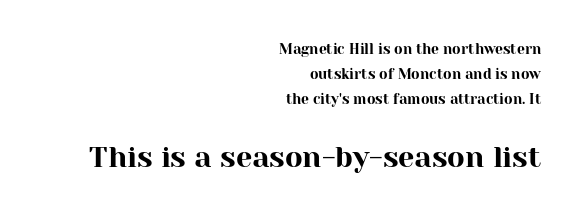
Q: Is the text italic (slanted)? A: No, it is upright.
Q: Is the typeface a serif or a sans-serif typeface? A: Serif.
Q: Is the text underlined? A: No.
Q: How is the paragraph aligned? A: Right-aligned.
Q: Is the spacing between letters normal or unusually wide? A: Normal.
Q: Which block of text is set in a larger size, the first (top) or the second (bottom)? A: The second (bottom) one.
Q: Width (condensed, normal, or wide)? A: Normal.
Q: Stroke contrast? A: High.
Q: x-height? A: Medium.
Q: Monospaced? A: No.
